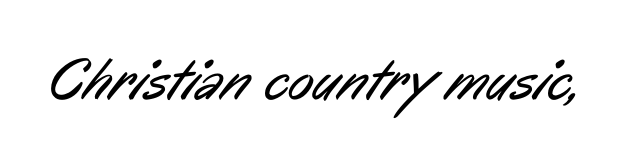
The image shows 60 px regular-weight, condensed sans-serif type; set normal letter spacing, not underlined; low stroke contrast and a medium x-height.
